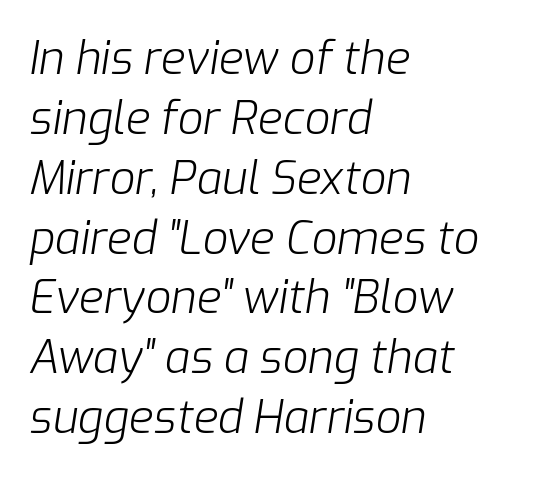
Quick note: underline off. Is the block centered? No — it sits flush against the left margin. The strokes carry an ordinary text weight at most. Does the leading feel generous? No, just average. In terms of letterspacing, this is plain default setting.
